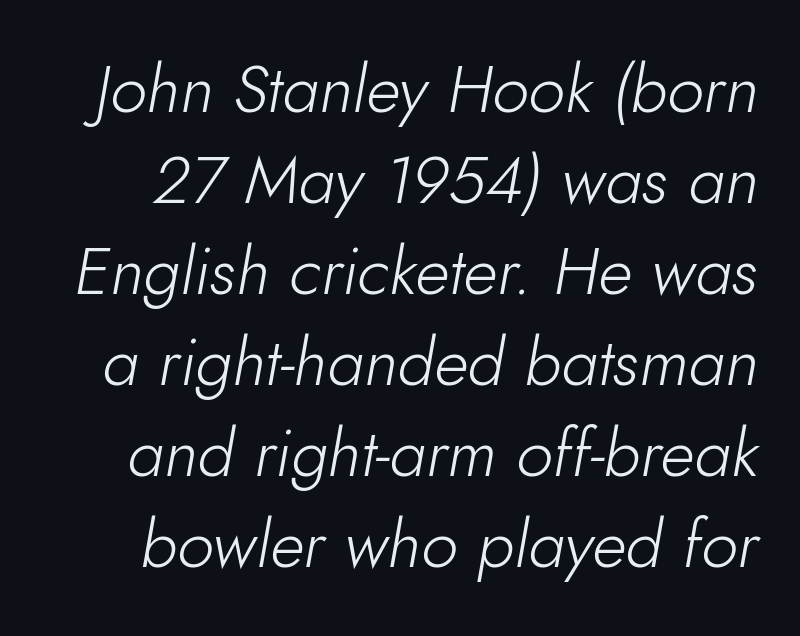
The image shows 66 px light type, italic (leaning right); set normal line spacing (1.38x), normal letter spacing, not underlined; low stroke contrast and a small x-height.
